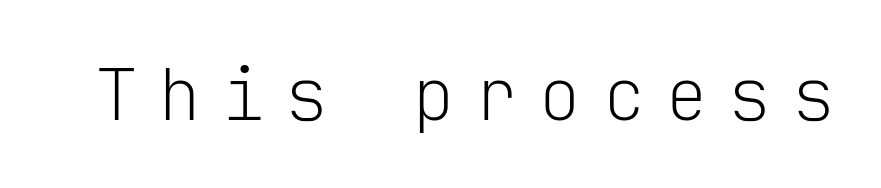
Q: Is the text bold? A: No.
Q: Is the text italic (slanted)? A: No, it is upright.
Q: Is the typeface a serif or a sans-serif typeface? A: Sans-serif.
Q: Is the text underlined? A: No.
Q: Is the spacing between letters normal or unusually wide? A: Unusually wide.
Q: Width (condensed, normal, or wide)? A: Normal.
Q: Stroke contrast? A: Low.
Q: x-height? A: Medium.
Q: Monospaced? A: Yes.
